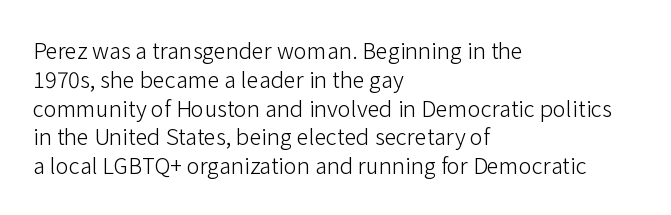
Q: Is the text bold? A: No.
Q: Is the text italic (slanted)? A: No, it is upright.
Q: Is the text underlined? A: No.
Q: How is the paragraph aligned? A: Left-aligned.
Q: Is the spacing between letters normal or unusually wide? A: Normal.
Q: Is the spacing between lines tight, normal or loose? A: Normal.
